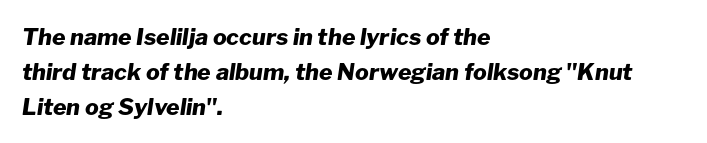
Reading down the block, your eye returns to a fixed left position each line. Descenders are the only things crossing below the line. Compared with typical body copy, the letter spacing here is the same. There's an unmistakable incline to the writing here. Set as a true bold cut, around the 700 mark. A typesetter would call this leading conventional body-copy spacing.
